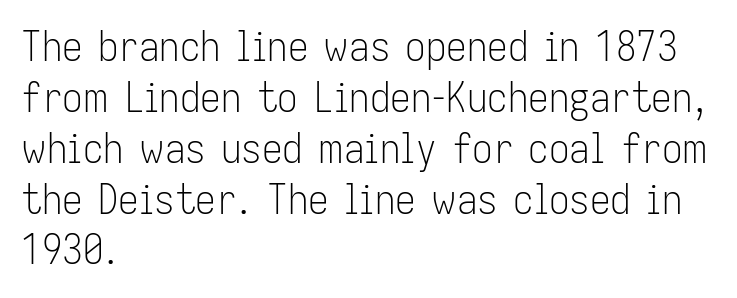
The image shows 41 px light, condensed sans-serif type, upright; set left-aligned, line spacing 1.24x, normal letter spacing, not underlined; low stroke contrast and a medium x-height.
